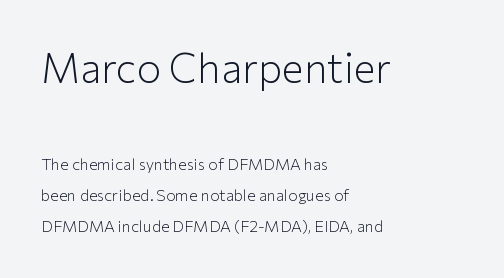
{"serif": "no", "italic": "no", "bold": "no", "weight": "light", "width": "normal", "stroke_contrast": "low", "x_height": "medium", "monospaced": "no", "underline": "no", "align": "left", "line_spacing": "loose", "line_spacing_ratio": 1.94, "letter_spacing": "normal", "letter_spacing_em": 0.0, "larger_block": "first", "size_ratio": 2.56, "glyph_px": 41}
